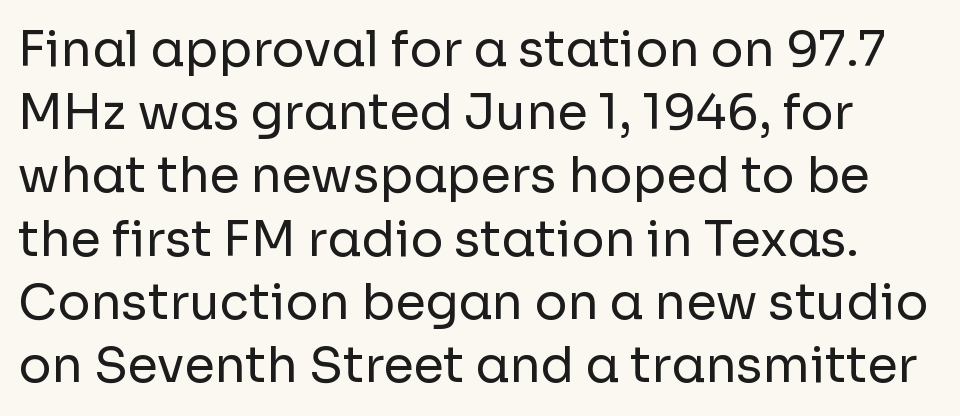
{"serif": "no", "italic": "no", "bold": "no", "weight": "regular", "width": "normal", "stroke_contrast": "low", "x_height": "medium", "monospaced": "no", "underline": "no", "line_spacing": "normal", "line_spacing_ratio": 1.29, "letter_spacing": "normal", "letter_spacing_em": 0.0, "glyph_px": 49}
